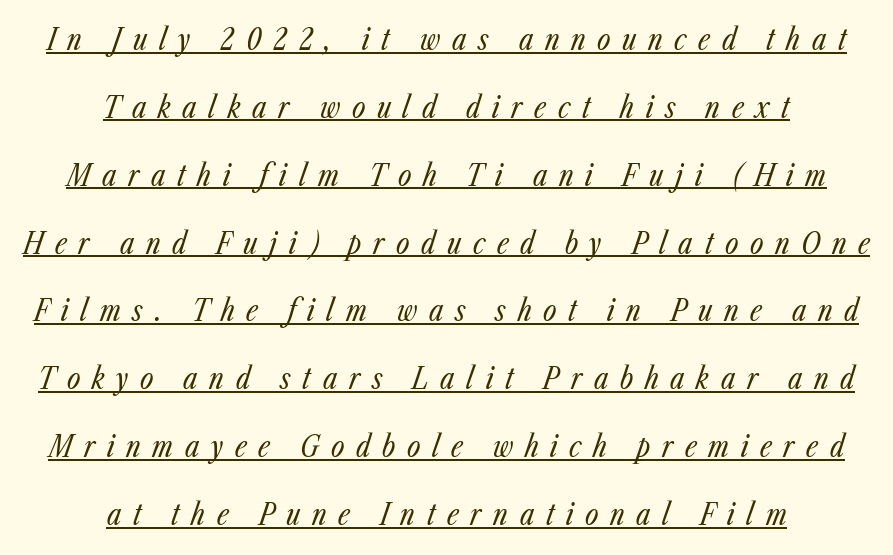
A rule runs beneath these lines of type. The font's italic variant was chosen for this text. Stems and bowls with no extra thickness — not bold. Is this a fixed-width face? No — the glyphs have proportional, varying widths. Reading down the column, the eye jumps a long way to each next line.
